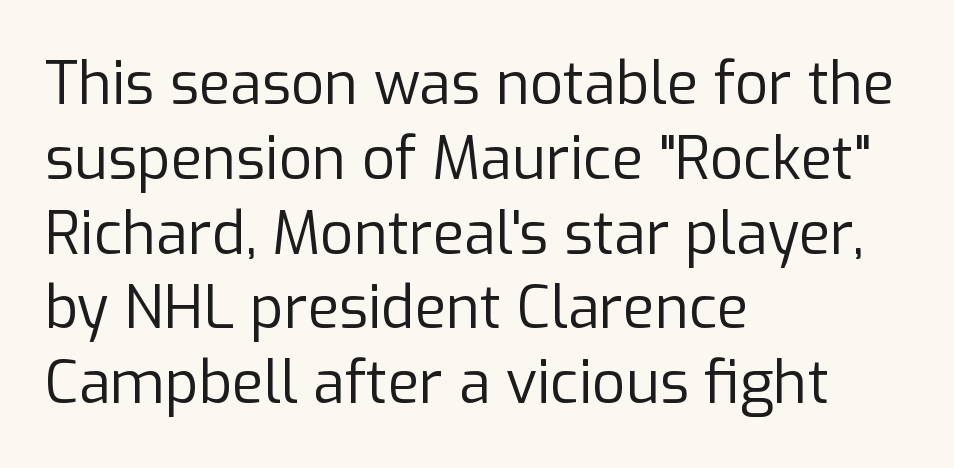
Q: Is the text bold? A: No.
Q: Is the text italic (slanted)? A: No, it is upright.
Q: Is the typeface a serif or a sans-serif typeface? A: Sans-serif.
Q: Is the text underlined? A: No.
Q: How is the paragraph aligned? A: Left-aligned.
Q: Is the spacing between letters normal or unusually wide? A: Normal.
Q: Is the spacing between lines tight, normal or loose? A: Normal.
Q: Width (condensed, normal, or wide)? A: Normal.
Q: Stroke contrast? A: Low.
Q: x-height? A: Medium.
Q: Monospaced? A: No.
